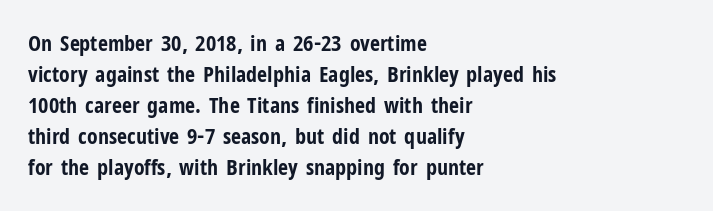
Ordinary non-slanted type is in use. The space between consecutive lines is moderate. The strokes are fattened all the way to bold. No extra tracking has been applied to these lines. Quick note: underline off. The typesetter chose a ragged-right arrangement here.
